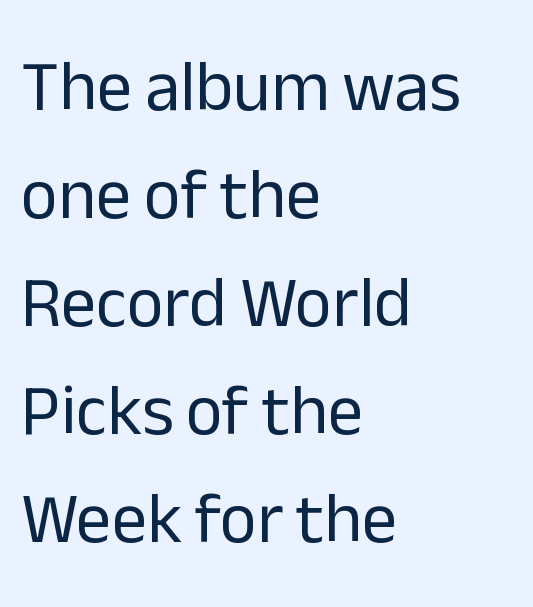
{"serif": "no", "italic": "no", "bold": "no", "weight": "regular", "width": "normal", "stroke_contrast": "low", "x_height": "medium", "monospaced": "no", "underline": "no", "align": "left", "line_spacing": "normal", "line_spacing_ratio": 1.52, "letter_spacing": "normal", "letter_spacing_em": 0.0, "glyph_px": 71}
